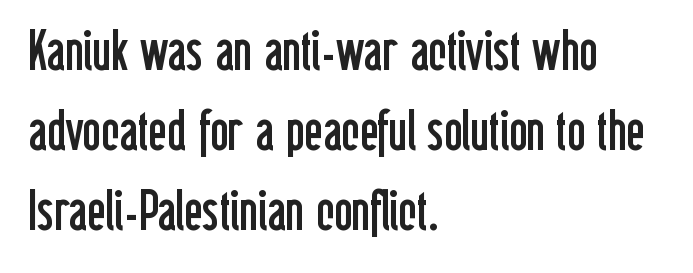
Q: Is the text bold? A: No.
Q: Is the text italic (slanted)? A: No, it is upright.
Q: Is the typeface a serif or a sans-serif typeface? A: Sans-serif.
Q: Is the text underlined? A: No.
Q: How is the paragraph aligned? A: Left-aligned.
Q: Is the spacing between letters normal or unusually wide? A: Normal.
Q: Is the spacing between lines tight, normal or loose? A: Normal.
Q: Width (condensed, normal, or wide)? A: Condensed.
Q: Stroke contrast? A: Low.
Q: x-height? A: Medium.
Q: Monospaced? A: No.
